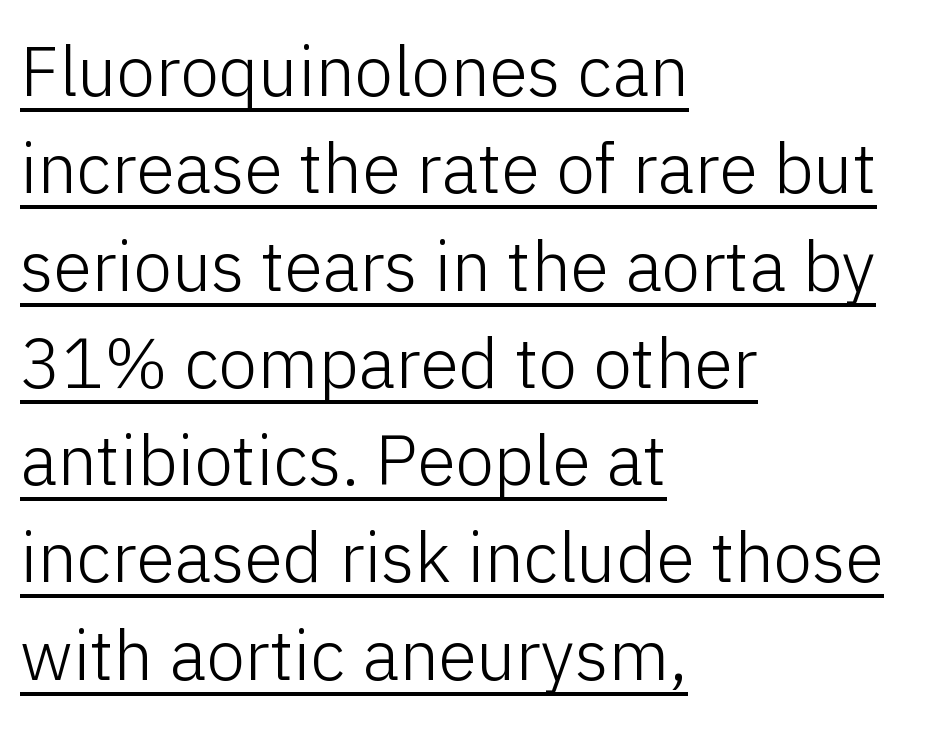
The image shows 70 px light sans-serif type, upright; set left-aligned, normal line spacing (1.39x), normal letter spacing, underlined; low stroke contrast and a medium x-height.
